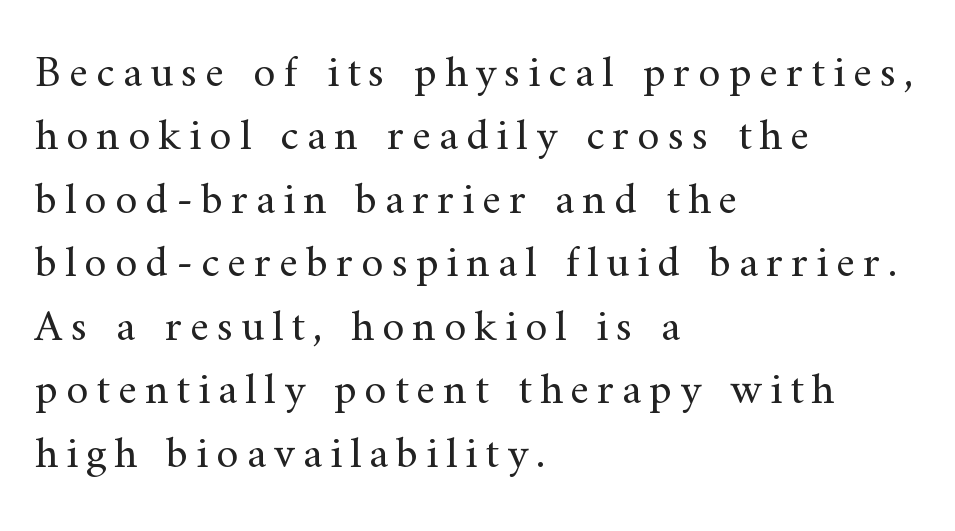
Q: Is the text bold? A: No.
Q: Is the text italic (slanted)? A: No, it is upright.
Q: Is the typeface a serif or a sans-serif typeface? A: Serif.
Q: Is the text underlined? A: No.
Q: How is the paragraph aligned? A: Left-aligned.
Q: Is the spacing between lines tight, normal or loose? A: Normal.
Q: Width (condensed, normal, or wide)? A: Normal.
Q: Stroke contrast? A: Medium.
Q: x-height? A: Small.
Q: Monospaced? A: No.
